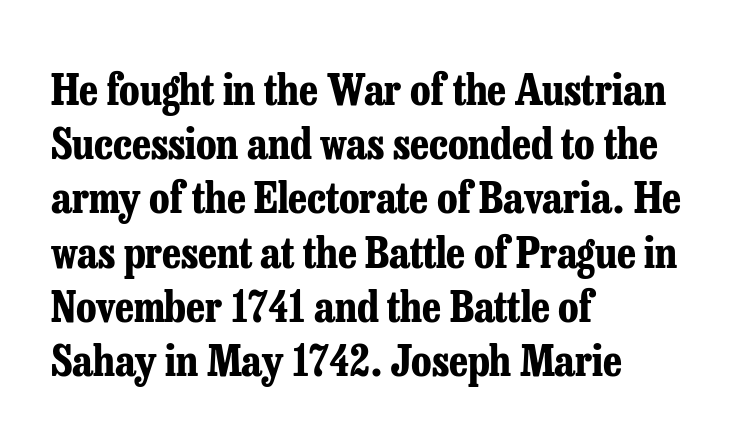
The image shows 43 px bold, condensed serif type, upright; set left-aligned, normal line spacing (1.26x), normal letter spacing, not underlined; low stroke contrast and a medium x-height.
